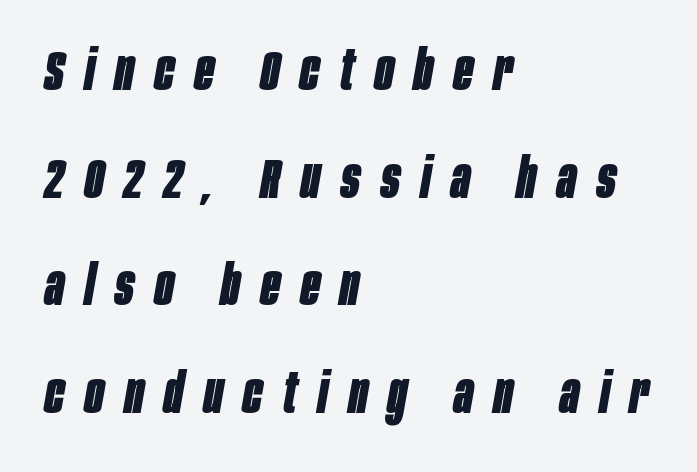
{"italic": "yes", "lean": "right", "slant_degrees": 10, "bold": "yes", "weight": "bold", "width": "condensed", "stroke_contrast": "low", "x_height": "large", "monospaced": "no", "underline": "no", "align": "left", "line_spacing": "loose", "line_spacing_ratio": 1.92, "letter_spacing": "wide", "letter_spacing_em": 0.37, "glyph_px": 56}
